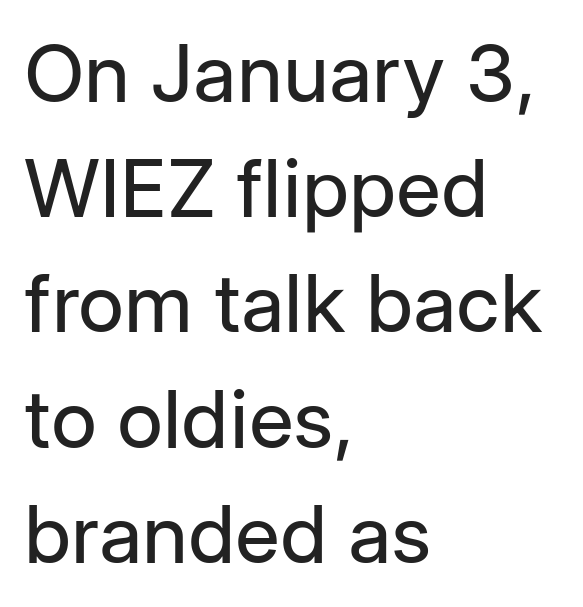
Q: Is the text bold? A: No.
Q: Is the text italic (slanted)? A: No, it is upright.
Q: Is the typeface a serif or a sans-serif typeface? A: Sans-serif.
Q: Is the text underlined? A: No.
Q: How is the paragraph aligned? A: Left-aligned.
Q: Is the spacing between letters normal or unusually wide? A: Normal.
Q: Is the spacing between lines tight, normal or loose? A: Normal.
Q: Width (condensed, normal, or wide)? A: Normal.
Q: Stroke contrast? A: Low.
Q: x-height? A: Medium.
Q: Monospaced? A: No.
